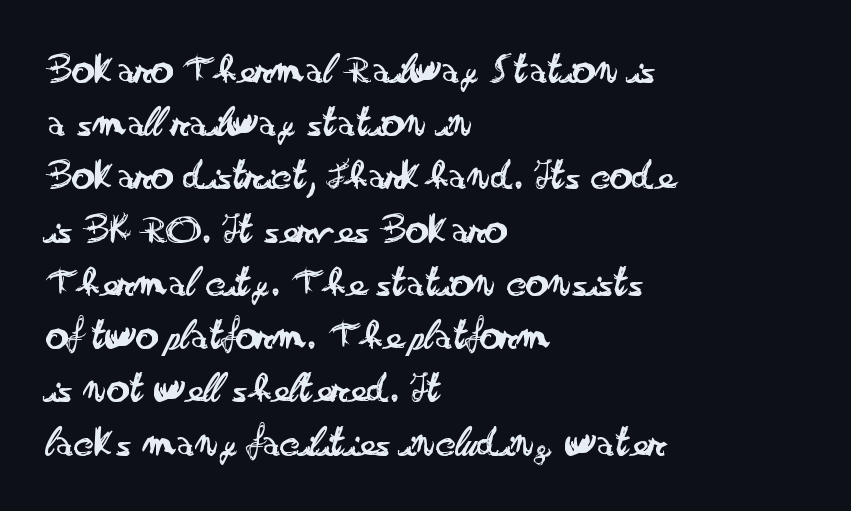
The image shows 44 px regular-weight, wide sans-serif type, upright; set left-aligned, line spacing 1.21x, normal letter spacing, not underlined; low stroke contrast and a small x-height.
